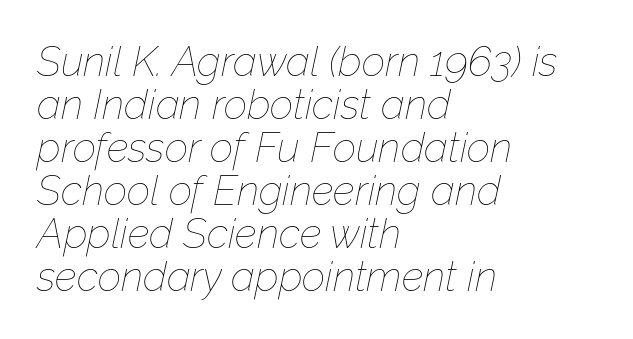
Q: Is the text bold? A: No.
Q: Is the text italic (slanted)? A: Yes, it leans right by about 12 degrees.
Q: Is the text underlined? A: No.
Q: How is the paragraph aligned? A: Left-aligned.
Q: Is the spacing between letters normal or unusually wide? A: Normal.
Q: Is the spacing between lines tight, normal or loose? A: Tight.
Q: Width (condensed, normal, or wide)? A: Normal.
Q: Stroke contrast? A: Low.
Q: x-height? A: Medium.
Q: Monospaced? A: No.
